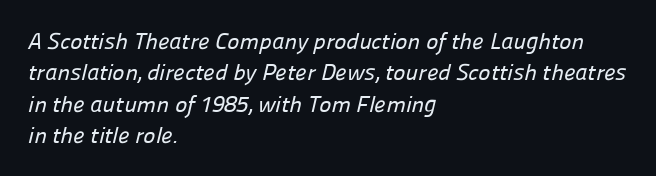
Students, note that the glyphs here touch the page at normal intervals. Rule under the text: the space is simply empty. Summary of vertical rhythm: regular, with standard interline spacing. Horizontally, the lines are justified to the leading edge only.
